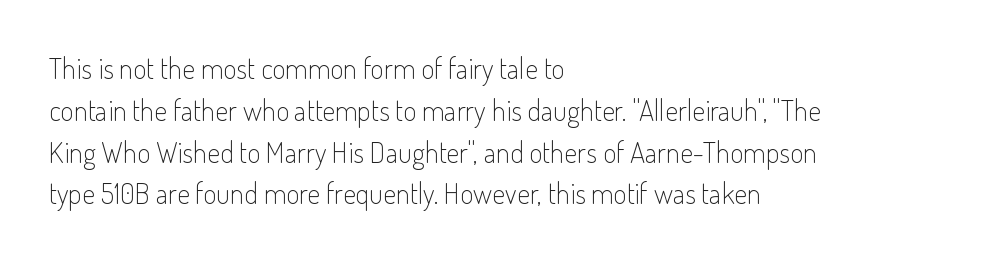
{"serif": "no", "italic": "no", "bold": "no", "weight": "light", "width": "condensed", "stroke_contrast": "low", "x_height": "small", "monospaced": "no", "underline": "no", "align": "left", "line_spacing": "normal", "line_spacing_ratio": 1.44, "letter_spacing": "normal", "letter_spacing_em": 0.0, "glyph_px": 29}
